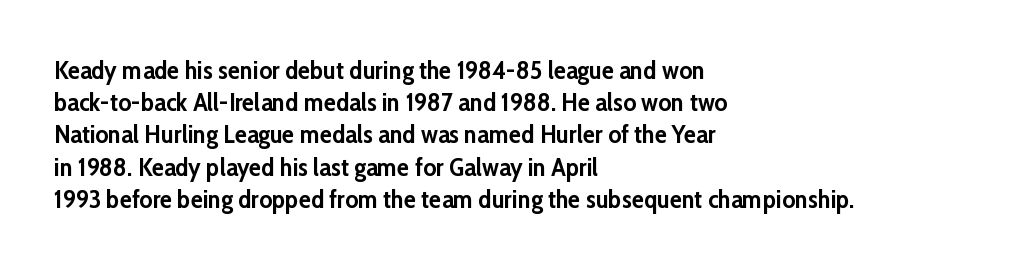
{"italic": "no", "bold": "yes", "underline": "no", "align": "left", "line_spacing": "normal", "line_spacing_ratio": 1.29, "letter_spacing": "normal", "letter_spacing_em": 0.0, "glyph_px": 25}
